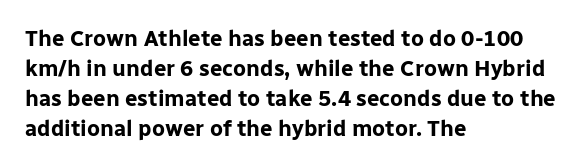
Q: Is the text bold? A: Yes.
Q: Is the text italic (slanted)? A: No, it is upright.
Q: Is the text underlined? A: No.
Q: How is the paragraph aligned? A: Left-aligned.
Q: Is the spacing between letters normal or unusually wide? A: Normal.
Q: Is the spacing between lines tight, normal or loose? A: Normal.
